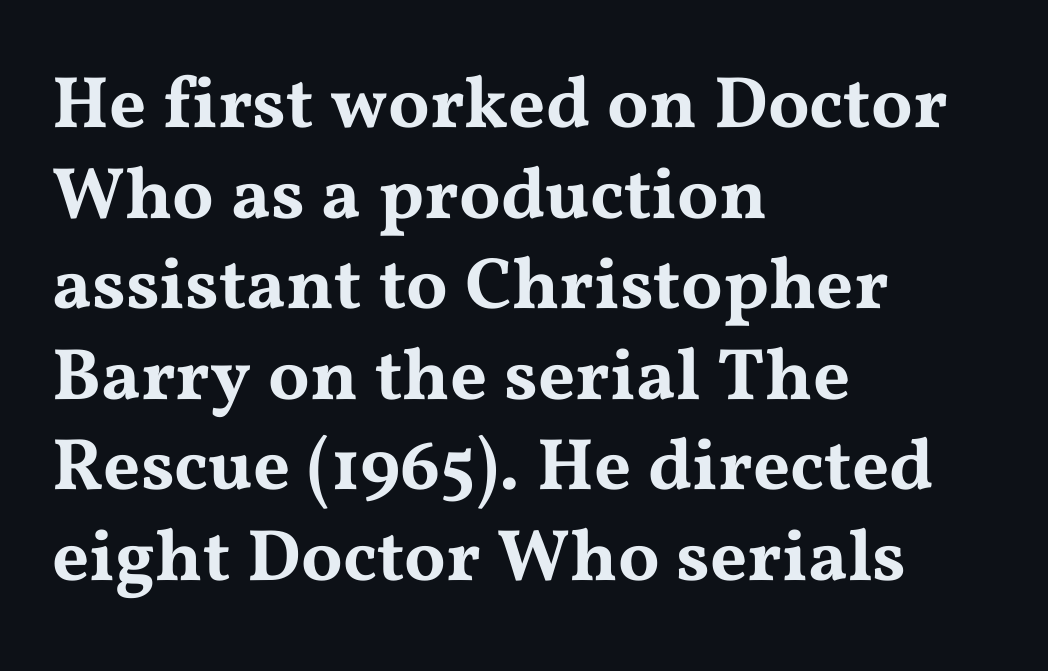
Q: Is the text italic (slanted)? A: No, it is upright.
Q: Is the typeface a serif or a sans-serif typeface? A: Serif.
Q: Is the text underlined? A: No.
Q: How is the paragraph aligned? A: Left-aligned.
Q: Is the spacing between letters normal or unusually wide? A: Normal.
Q: Width (condensed, normal, or wide)? A: Wide.
Q: Stroke contrast? A: Medium.
Q: x-height? A: Medium.
Q: Monospaced? A: No.
